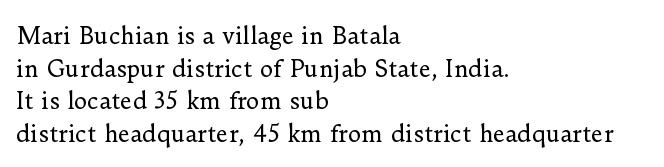
The image shows 23 px text type, upright; set left-aligned, normal line spacing (1.42x), normal letter spacing, not underlined.
